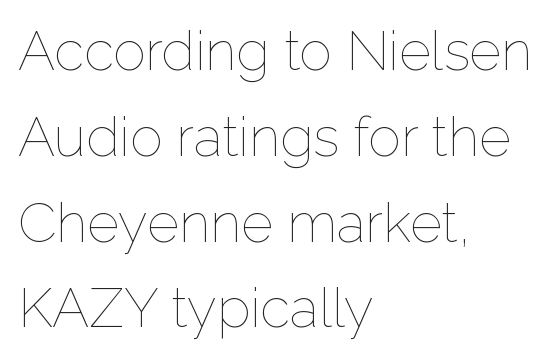
Q: Is the text bold? A: No.
Q: Is the text italic (slanted)? A: No, it is upright.
Q: Is the text underlined? A: No.
Q: How is the paragraph aligned? A: Left-aligned.
Q: Is the spacing between letters normal or unusually wide? A: Normal.
Q: Is the spacing between lines tight, normal or loose? A: Normal.
Q: Width (condensed, normal, or wide)? A: Normal.
Q: Stroke contrast? A: Low.
Q: x-height? A: Medium.
Q: Monospaced? A: No.
